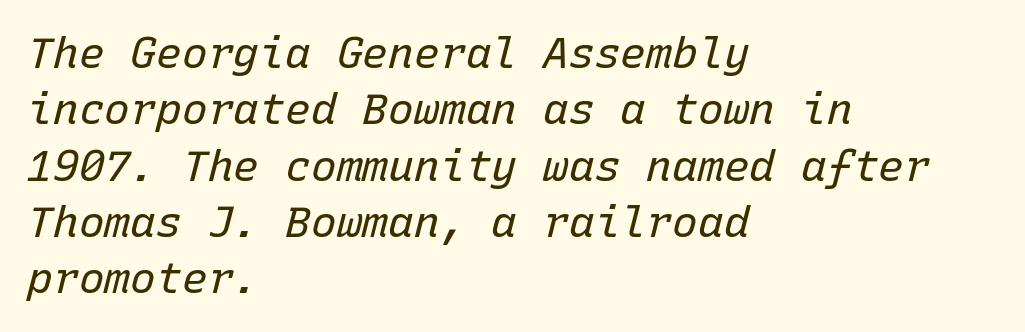
Here the designer chose a console-style face with uniform glyph widths. In CSS terms this would be text-align: left. Words appear dense and cohesive because spacing is normal. Any mark beneath the type? The region is blank. Characters are canted at an angle relative to the baseline's perpendicular. Normally led — the rows are evenly, conventionally spaced.
